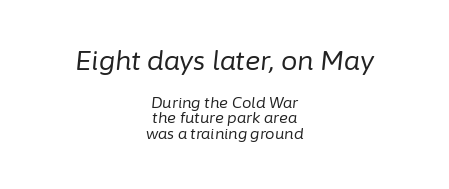
Vertical stems look standard width or narrower in stroke. These lines stack symmetrically, like a column narrowing and widening about its center. Italic? Definitely — the glyphs are oblique. Compare the two chunks: the upper has the greater cap height. Tightly led — the rows are bunched.
